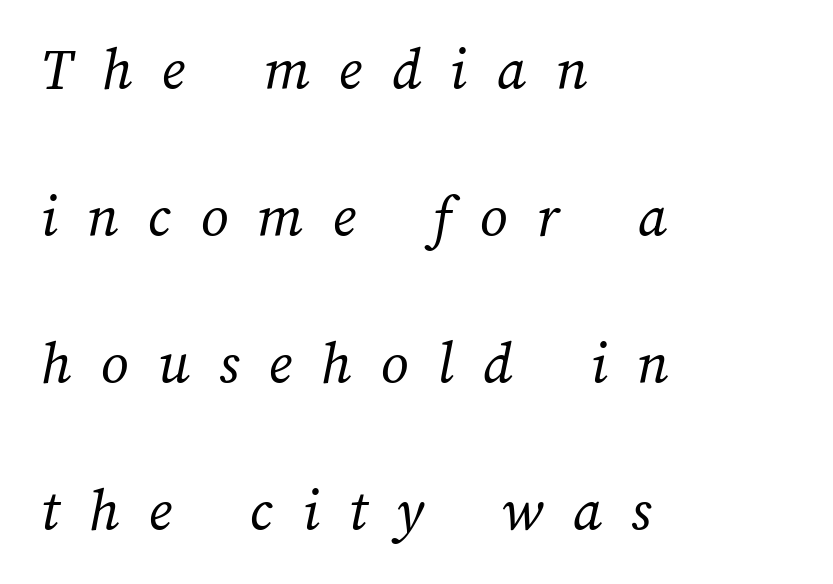
No chunkiness to these letters — they're not bold. Regarding leading, the lines here are spaced well apart. A clean baseline with only descenders dipping below it. All the whitespace from short lines collects on the right. Do the characters align in a grid? No, the font is proportional.
